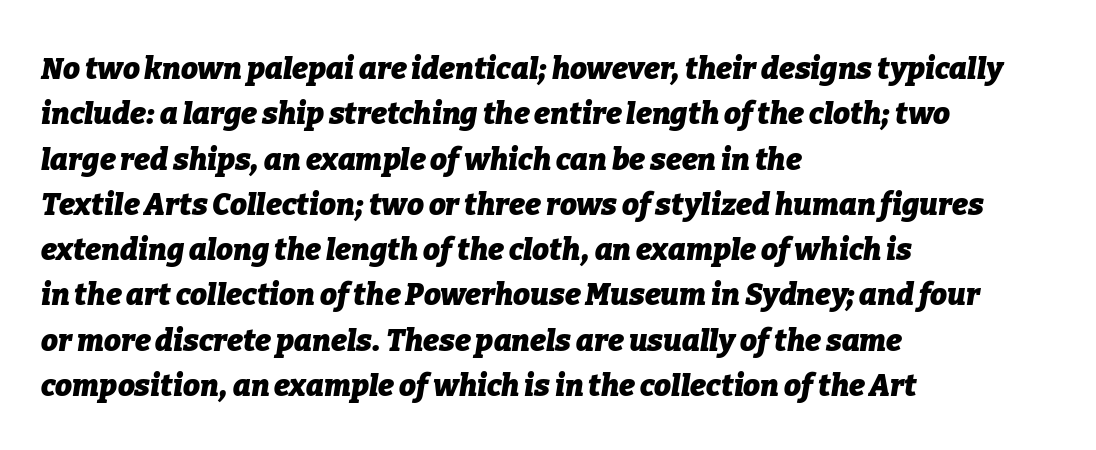
Q: Is the text bold? A: Yes.
Q: Is the text italic (slanted)? A: Yes, it leans right by about 9 degrees.
Q: Is the text underlined? A: No.
Q: How is the paragraph aligned? A: Left-aligned.
Q: Is the spacing between letters normal or unusually wide? A: Normal.
Q: Is the spacing between lines tight, normal or loose? A: Normal.
Q: Width (condensed, normal, or wide)? A: Normal.
Q: Stroke contrast? A: Low.
Q: x-height? A: Medium.
Q: Monospaced? A: No.
